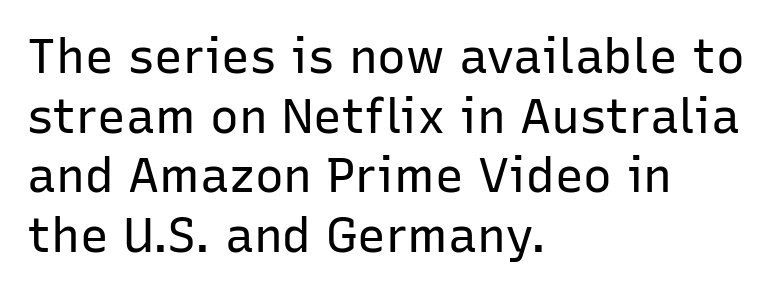
{"serif": "no", "italic": "no", "bold": "no", "weight": "regular", "width": "normal", "stroke_contrast": "low", "x_height": "medium", "monospaced": "no", "underline": "no", "align": "left", "line_spacing_ratio": 1.24, "letter_spacing": "normal", "letter_spacing_em": 0.0, "glyph_px": 48}
